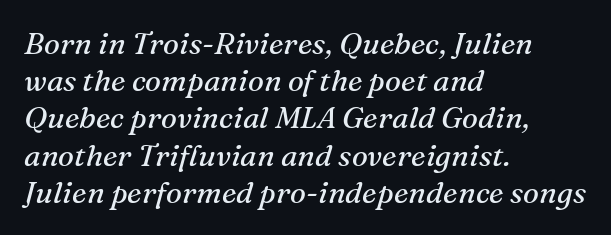
{"serif": "yes", "italic": "yes", "lean": "right", "slant_degrees": 16, "bold": "no", "weight": "regular", "width": "normal", "stroke_contrast": "medium", "x_height": "medium", "monospaced": "no", "underline": "no", "align": "left", "line_spacing_ratio": 1.24, "letter_spacing": "normal", "letter_spacing_em": 0.0, "glyph_px": 30}
